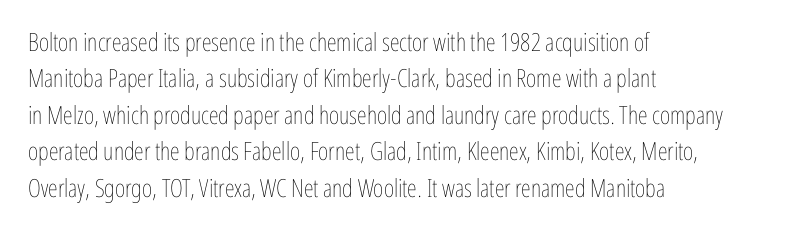
The image shows 25 px text type, upright; set left-aligned, normal line spacing (1.46x), normal letter spacing, not underlined.
